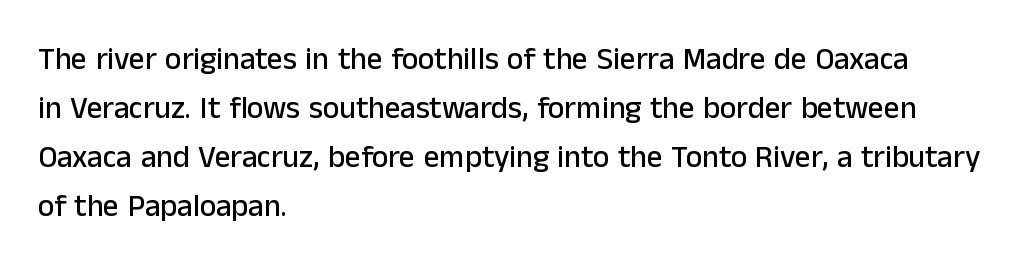
Q: Is the text italic (slanted)? A: No, it is upright.
Q: Is the typeface a serif or a sans-serif typeface? A: Sans-serif.
Q: Is the text underlined? A: No.
Q: How is the paragraph aligned? A: Left-aligned.
Q: Is the spacing between letters normal or unusually wide? A: Normal.
Q: Is the spacing between lines tight, normal or loose? A: Normal.
Q: Width (condensed, normal, or wide)? A: Normal.
Q: Stroke contrast? A: Low.
Q: x-height? A: Medium.
Q: Monospaced? A: No.
